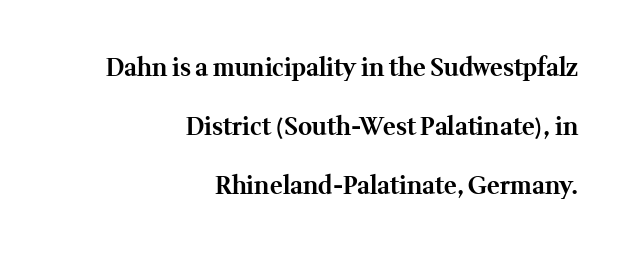
Q: Is the text bold? A: Yes.
Q: Is the text italic (slanted)? A: No, it is upright.
Q: Is the text underlined? A: No.
Q: How is the paragraph aligned? A: Right-aligned.
Q: Is the spacing between letters normal or unusually wide? A: Normal.
Q: Is the spacing between lines tight, normal or loose? A: Loose.
